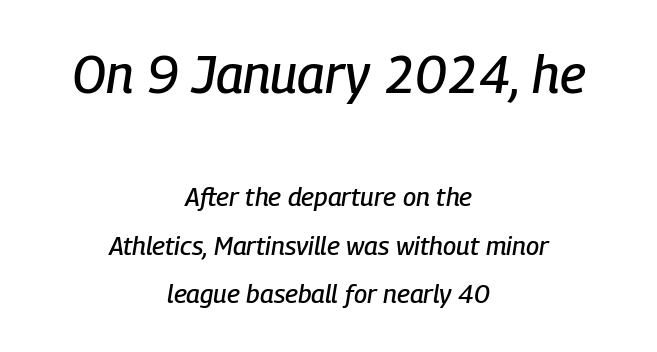
Q: Is the text italic (slanted)? A: Yes, it leans right by about 9 degrees.
Q: Is the text underlined? A: No.
Q: How is the paragraph aligned? A: Centered.
Q: Is the spacing between letters normal or unusually wide? A: Normal.
Q: Which block of text is set in a larger size, the first (top) or the second (bottom)? A: The first (top) one.
Q: Width (condensed, normal, or wide)? A: Condensed.
Q: Stroke contrast? A: Low.
Q: x-height? A: Medium.
Q: Monospaced? A: No.
